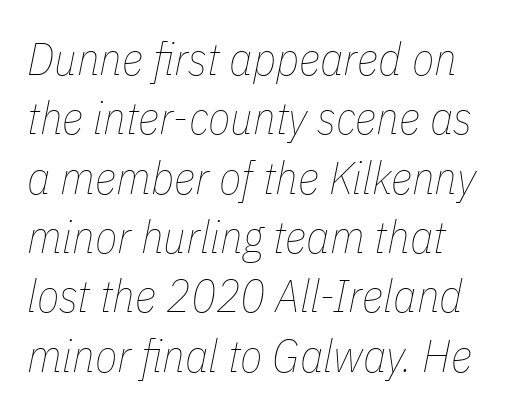
The image shows 46 px thin, condensed type, italic (leaning right); set normal line spacing (1.29x), normal letter spacing, not underlined; low stroke contrast and a medium x-height.
